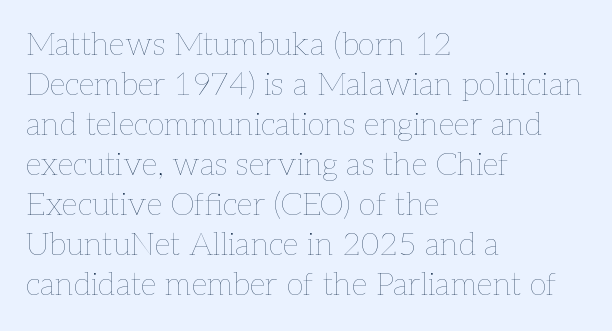
Q: Is the text bold? A: No.
Q: Is the text italic (slanted)? A: No, it is upright.
Q: Is the text underlined? A: No.
Q: How is the paragraph aligned? A: Left-aligned.
Q: Is the spacing between letters normal or unusually wide? A: Normal.
Q: Is the spacing between lines tight, normal or loose? A: Normal.
Q: Width (condensed, normal, or wide)? A: Normal.
Q: Stroke contrast? A: Low.
Q: x-height? A: Medium.
Q: Monospaced? A: No.
